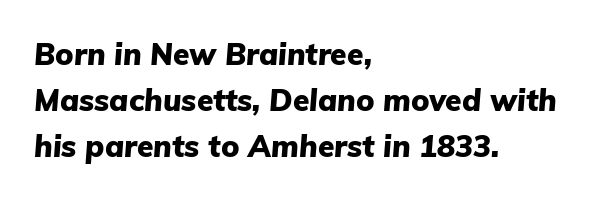
Which margin do the lines hug? The left one — the right edge is uneven. Summary of weight: heavy, a full bold. Does the leading feel generous? No, just average. Standard letterfit; no display-style spreading of the glyphs. A clean baseline with only descenders dipping below it. These lines were composed using italics.
